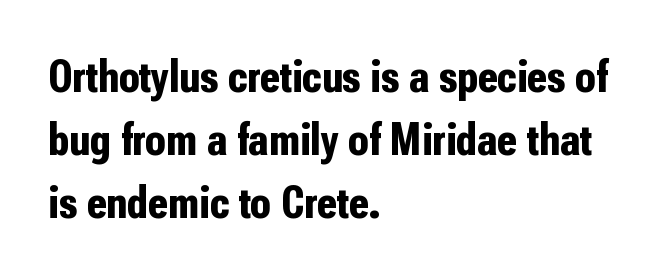
Whoever set this chose a conventional vertical rhythm. Look at the tracking — it's just the regular setting, nothing added. The space beneath each line is pristine and unruled. Every stem runs plumb, perpendicular to the baseline. Classification — sans serif.
